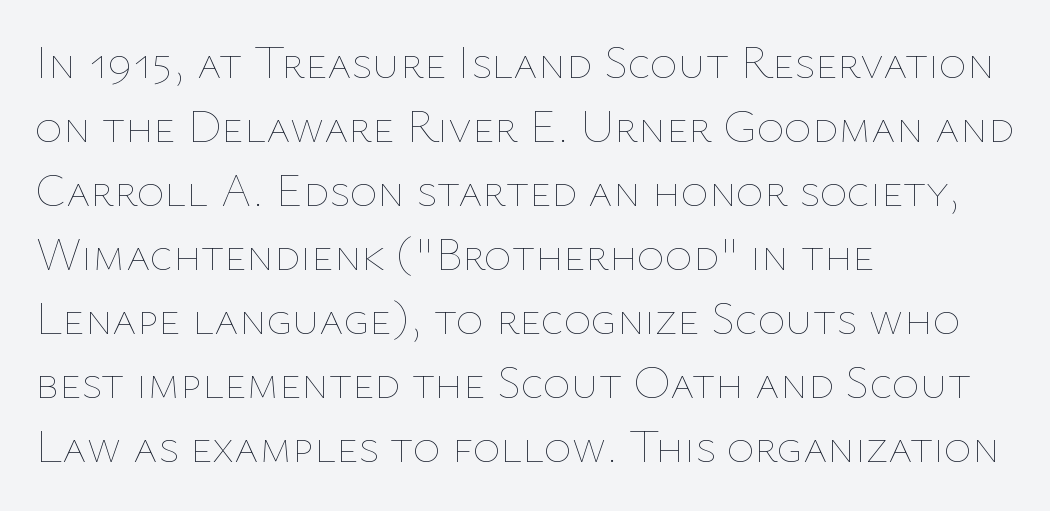
{"italic": "no", "bold": "no", "weight": "thin", "width": "normal", "stroke_contrast": "low", "x_height": "medium", "monospaced": "no", "underline": "no", "align": "left", "line_spacing": "normal", "line_spacing_ratio": 1.36, "letter_spacing": "normal", "letter_spacing_em": 0.0, "glyph_px": 47}
